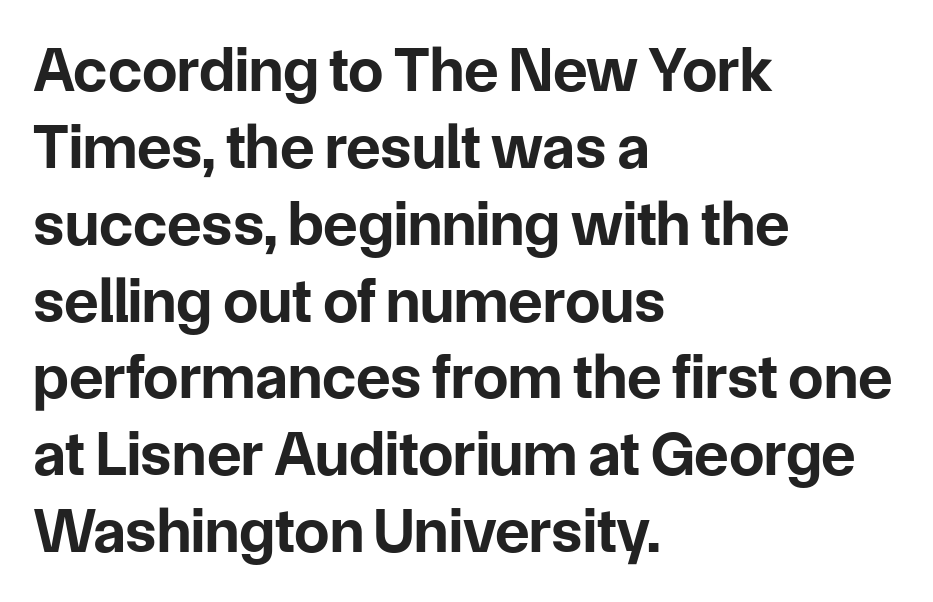
{"serif": "no", "italic": "no", "bold": "yes", "weight": "bold", "width": "normal", "stroke_contrast": "low", "x_height": "medium", "monospaced": "no", "underline": "no", "align": "left", "line_spacing_ratio": 1.22, "letter_spacing": "normal", "letter_spacing_em": 0.0, "glyph_px": 63}
